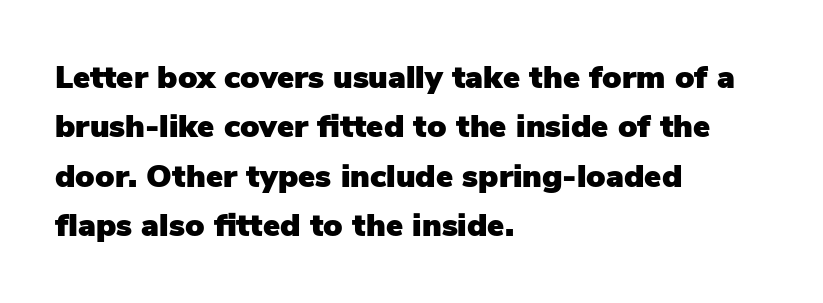
Between one letter and the next there's only the usual sliver of space. The line-height multiplier appears to be the usual default. Each letter keeps its own natural width here, so spacing adapts to shape. The glyphs in this specimen are sans serif. The passage shown is not underscored anywhere. This sample uses an upright cut, with every glyph sitting square on the baseline.
